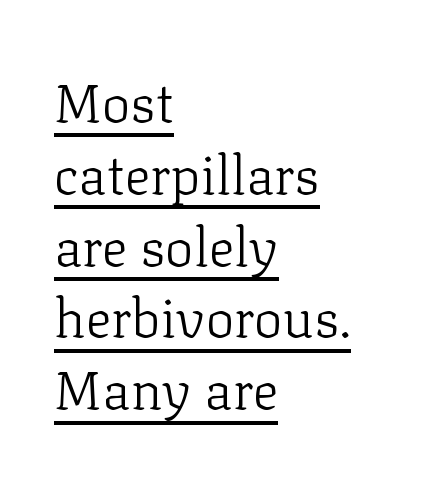
Q: Is the text bold? A: No.
Q: Is the text italic (slanted)? A: No, it is upright.
Q: Is the typeface a serif or a sans-serif typeface? A: Serif.
Q: Is the text underlined? A: Yes.
Q: How is the paragraph aligned? A: Left-aligned.
Q: Is the spacing between letters normal or unusually wide? A: Normal.
Q: Is the spacing between lines tight, normal or loose? A: Normal.
Q: Width (condensed, normal, or wide)? A: Normal.
Q: Stroke contrast? A: Low.
Q: x-height? A: Medium.
Q: Monospaced? A: No.
